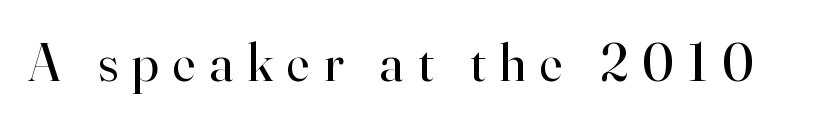
Q: Is the text bold? A: No.
Q: Is the text italic (slanted)? A: No, it is upright.
Q: Is the typeface a serif or a sans-serif typeface? A: Serif.
Q: Is the text underlined? A: No.
Q: Is the spacing between letters normal or unusually wide? A: Unusually wide.
Q: Width (condensed, normal, or wide)? A: Normal.
Q: Stroke contrast? A: High.
Q: x-height? A: Small.
Q: Monospaced? A: No.
